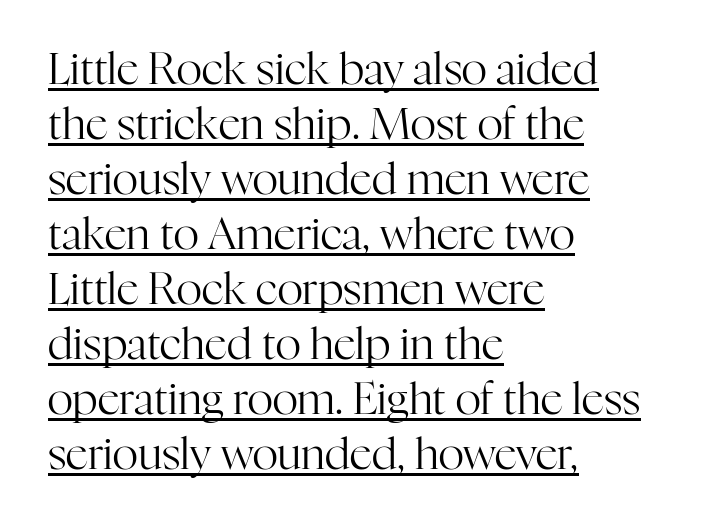
A typographer would call this underscored text. Classification — serif. The letterforms sit at book weight or below. You could not count columns in this text — the font is proportionally spaced.
